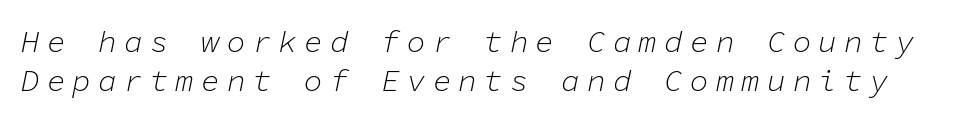
The image shows 31 px light type, italic (leaning right), monospaced; set normal line spacing (1.26x), unusually wide letter spacing (+0.23 em), not underlined; low stroke contrast and a medium x-height.
